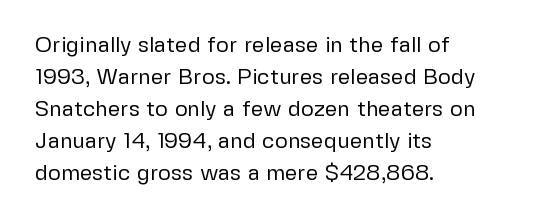
The image shows 22 px text type, upright; set left-aligned, normal line spacing (1.46x), normal letter spacing, not underlined.
